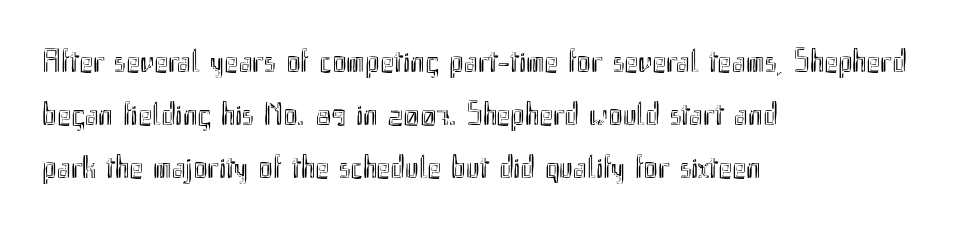
Q: Is the text italic (slanted)? A: No, it is upright.
Q: Is the text underlined? A: No.
Q: How is the paragraph aligned? A: Left-aligned.
Q: Is the spacing between letters normal or unusually wide? A: Normal.
Q: Is the spacing between lines tight, normal or loose? A: Normal.
Q: Width (condensed, normal, or wide)? A: Condensed.
Q: x-height? A: Small.
Q: Monospaced? A: No.
